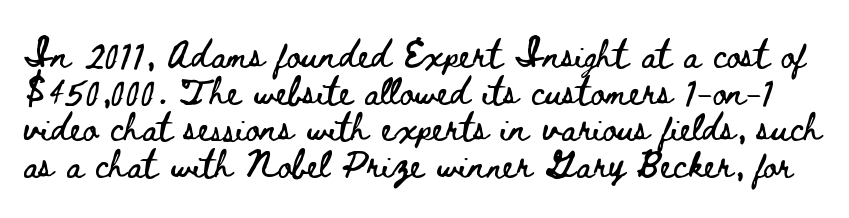
Q: Is the text underlined? A: No.
Q: Is the spacing between letters normal or unusually wide? A: Normal.
Q: Is the spacing between lines tight, normal or loose? A: Normal.
